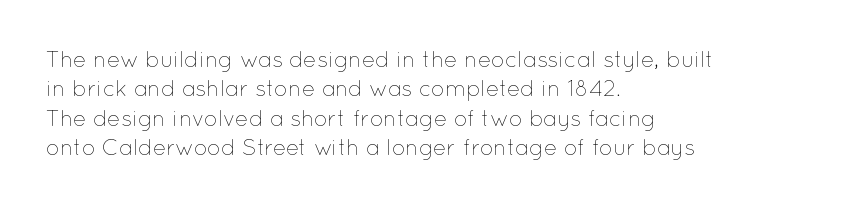
The image shows 22 px text type, upright; set left-aligned, normal line spacing (1.33x), normal letter spacing, not underlined.
